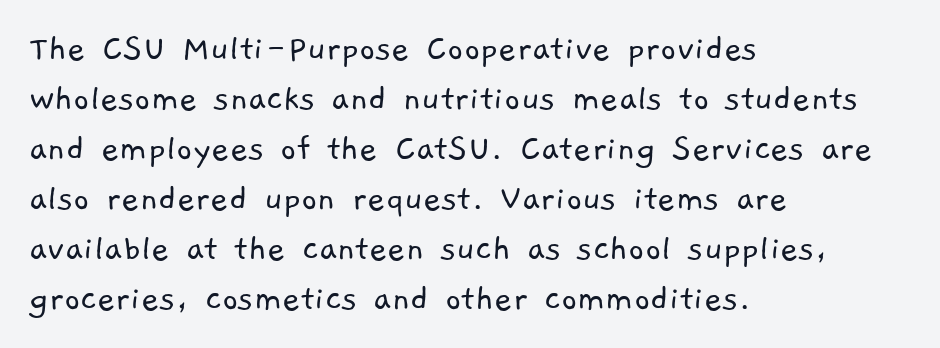
Proportional: the letters do not fall into vertical columns. A typesetter would call this zero additional tracking. Casual observation: everything's shoved over to the left. Descenders hang freely into open space.
